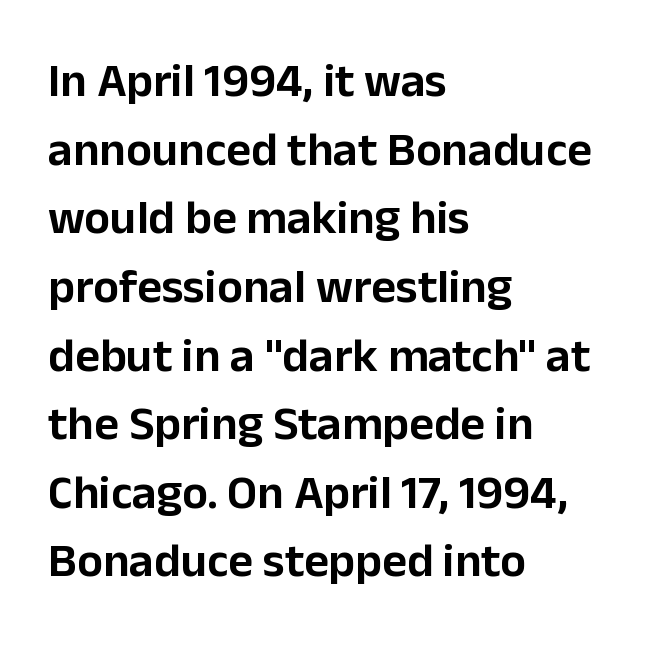
{"serif": "no", "italic": "no", "width": "normal", "stroke_contrast": "low", "x_height": "medium", "monospaced": "no", "underline": "no", "align": "left", "line_spacing": "normal", "line_spacing_ratio": 1.43, "letter_spacing": "normal", "letter_spacing_em": 0.0, "glyph_px": 48}
